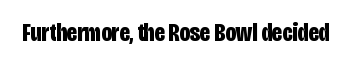
Q: Is the text bold? A: Yes.
Q: Is the text italic (slanted)? A: No, it is upright.
Q: Is the text underlined? A: No.
Q: Is the spacing between letters normal or unusually wide? A: Normal.
